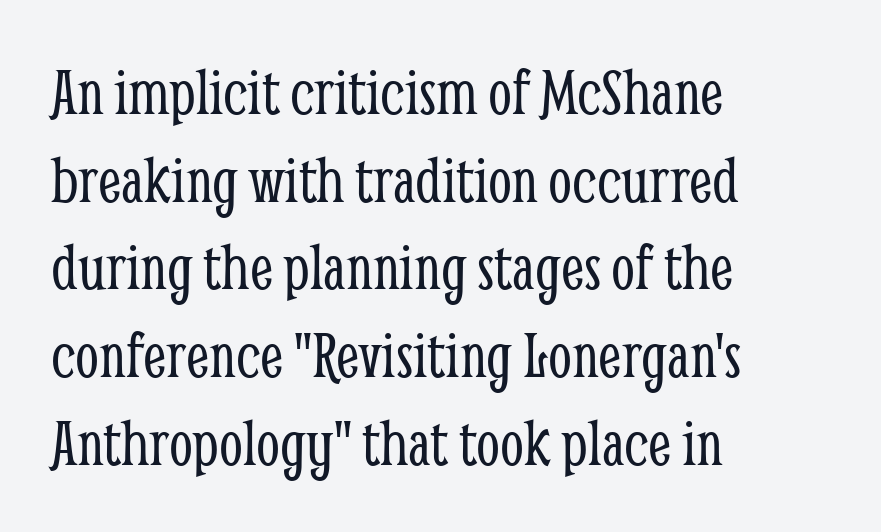
The image shows 68 px light, condensed serif type, upright; set left-aligned, normal line spacing (1.29x), normal letter spacing, not underlined; low stroke contrast and a medium x-height.
